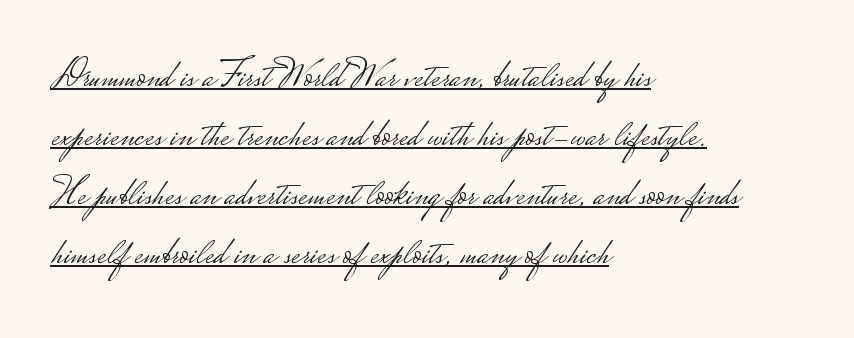
{"serif": "no", "bold": "no", "weight": "light", "width": "wide", "stroke_contrast": "low", "monospaced": "no", "underline": "yes", "align": "left", "line_spacing": "normal", "line_spacing_ratio": 1.51, "letter_spacing": "normal", "letter_spacing_em": 0.0, "glyph_px": 39}
